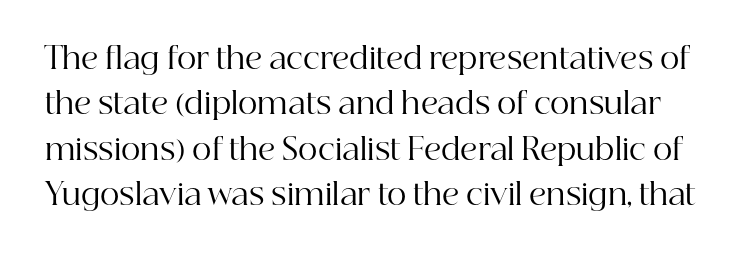
The image shows 30 px regular-weight serif type, upright; set normal line spacing (1.51x), normal letter spacing, not underlined; high stroke contrast and a medium x-height.
